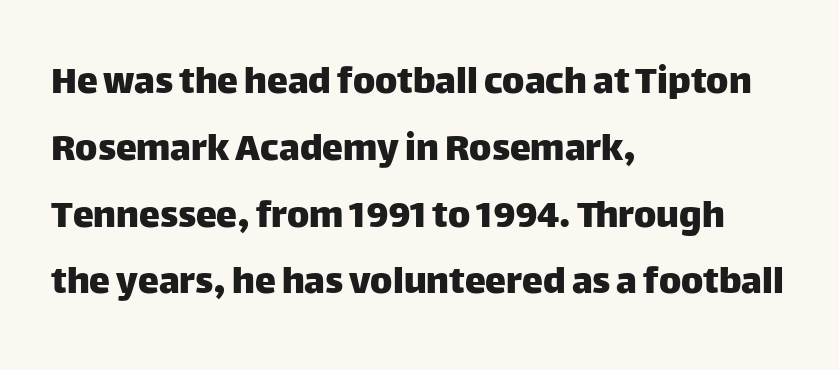
The image shows 42 px sans-serif type, upright; set left-aligned, normal line spacing (1.59x), normal letter spacing, not underlined; low stroke contrast and a large x-height.
